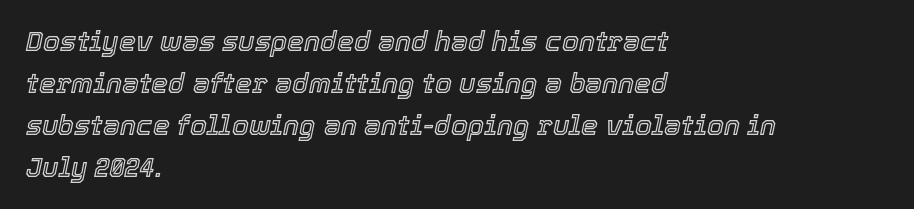
The image shows 27 px text type, italic (leaning right); set left-aligned, normal line spacing (1.55x), normal letter spacing, not underlined.
